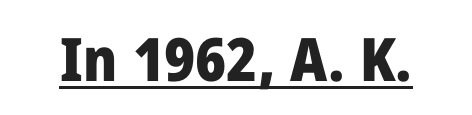
The image shows 60 px heavy sans-serif type, upright; set normal letter spacing, underlined; low stroke contrast and a medium x-height.
